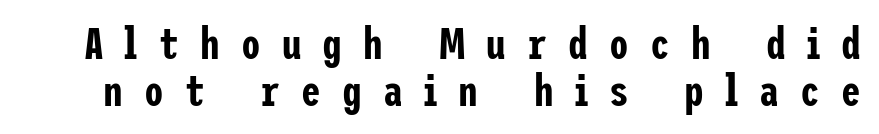
Quick note: not italic, upright. Between one letter and the next there's a generous, obvious gap. Interline gaps are noticeably narrow in this sample. The typeface chosen for these lines omits serifs. The foot of each line stays bare and open.
